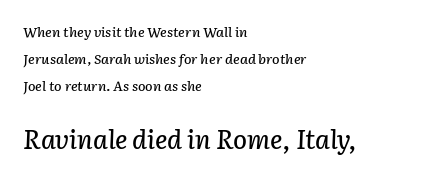
Any mark beneath the type? The region is blank. Visually the block forms a straight wall on the left and a jagged coastline on the right. The passage shown has conventional tracking throughout. Size contrast runs from small at the top to large at the bottom. The designer dialed line spacing up above the default.
